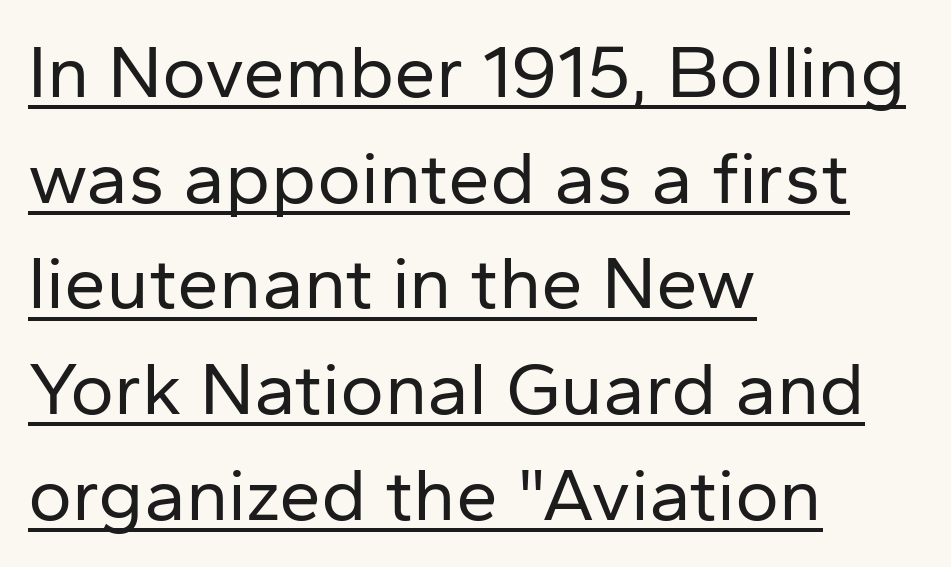
The image shows 75 px regular-weight sans-serif type, upright; set left-aligned, normal line spacing (1.41x), normal letter spacing, underlined; low stroke contrast and a medium x-height.
